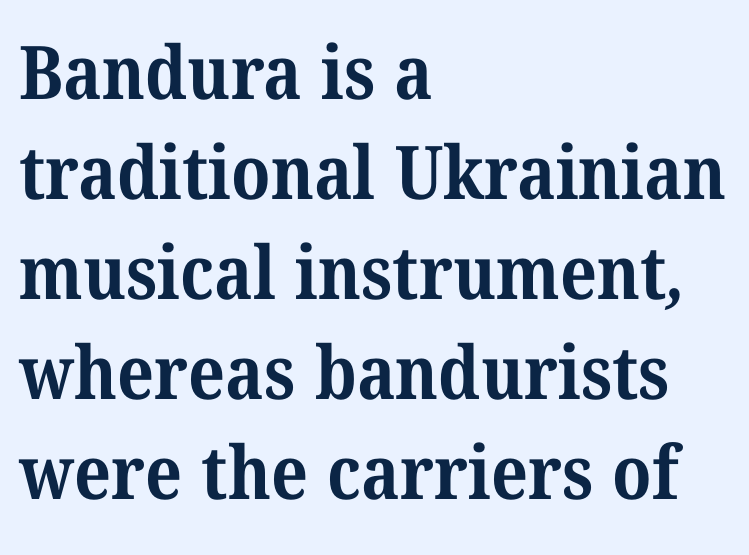
Each letter's strokes conclude with small projecting serifs. Weight: bold. These lines keep a tight, regular rhythm from letter to letter. The lines sit at an ordinary, default distance from one another.
